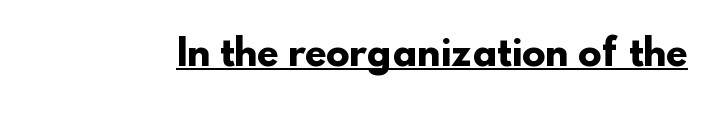
The image shows 35 px heavy sans-serif type; set normal letter spacing, underlined; low stroke contrast and a small x-height.
